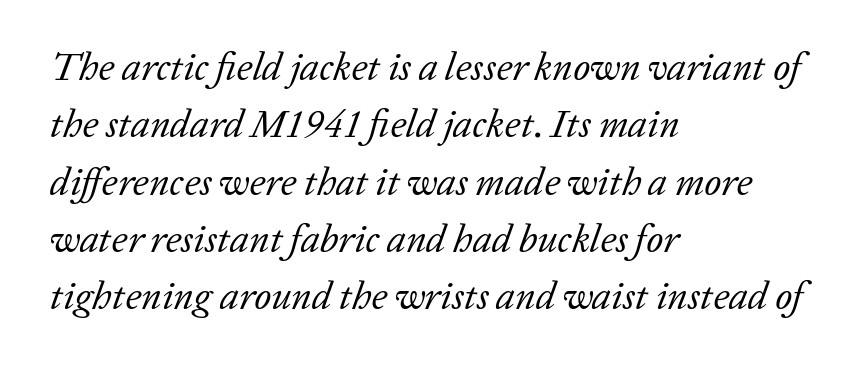
The compositor pushed each line to the left boundary. The lines sit at an ordinary, default distance from one another. Any mark beneath the type? The region is blank. Spacing verdict: proportional, widths tailored to each character. Students, note that the glyphs here touch the page at normal intervals. A serif font was chosen for this passage.
